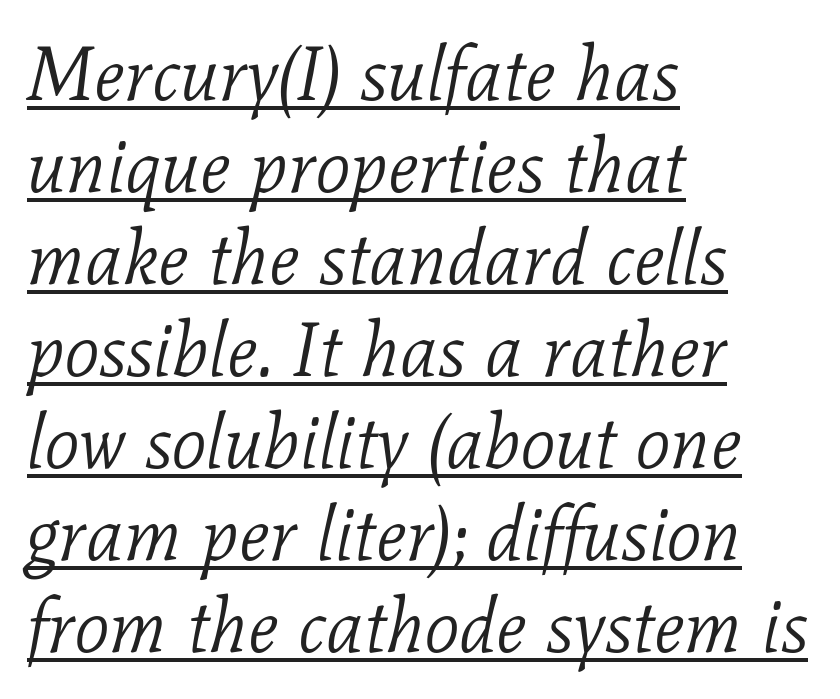
{"serif": "yes", "italic": "yes", "lean": "right", "slant_degrees": 11, "bold": "no", "weight": "light", "width": "normal", "stroke_contrast": "low", "x_height": "medium", "monospaced": "no", "underline": "yes", "align": "left", "line_spacing_ratio": 1.21, "letter_spacing": "normal", "letter_spacing_em": 0.0, "glyph_px": 76}
